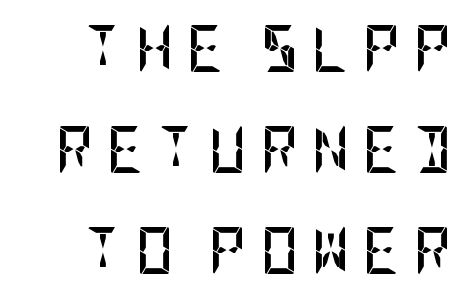
Q: Is the text bold? A: Yes.
Q: Is the text italic (slanted)? A: No, it is upright.
Q: Is the typeface a serif or a sans-serif typeface? A: Sans-serif.
Q: Is the text underlined? A: No.
Q: Is the spacing between letters normal or unusually wide? A: Unusually wide.
Q: Is the spacing between lines tight, normal or loose? A: Loose.
Q: Width (condensed, normal, or wide)? A: Condensed.
Q: Stroke contrast? A: Low.
Q: x-height? A: Large.
